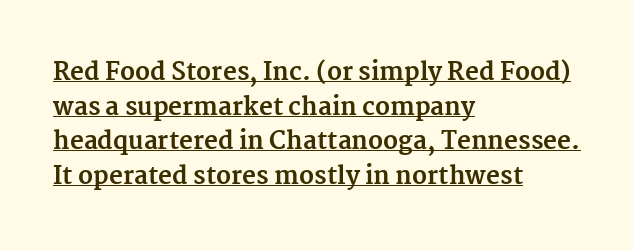
The image shows 24 px bold type, upright; set left-aligned, normal line spacing (1.44x), normal letter spacing, underlined.
